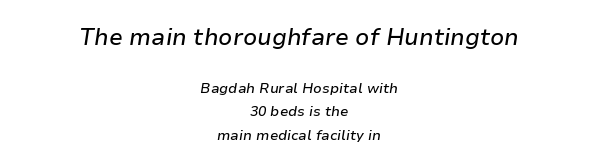
{"italic": "yes", "lean": "right", "slant_degrees": 9, "underline": "no", "align": "center", "line_spacing": "normal", "line_spacing_ratio": 1.67, "letter_spacing": "normal", "letter_spacing_em": 0.0, "larger_block": "first", "size_ratio": 1.64, "glyph_px": 23}
